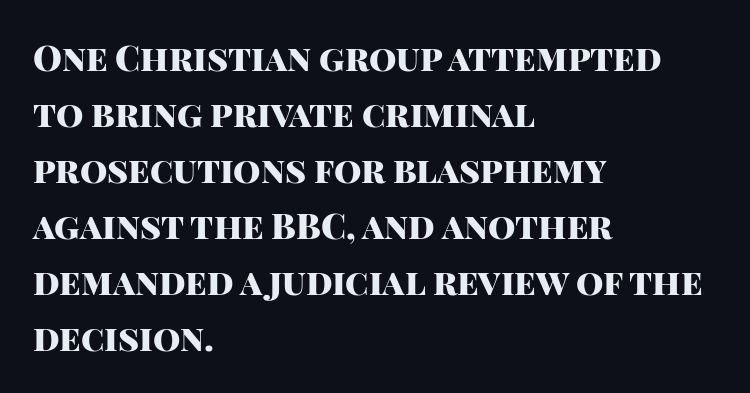
{"serif": "no", "italic": "no", "bold": "yes", "weight": "heavy", "width": "normal", "stroke_contrast": "high", "x_height": "large", "monospaced": "no", "underline": "no", "align": "left", "line_spacing": "normal", "line_spacing_ratio": 1.6, "letter_spacing": "normal", "letter_spacing_em": 0.0, "glyph_px": 35}
